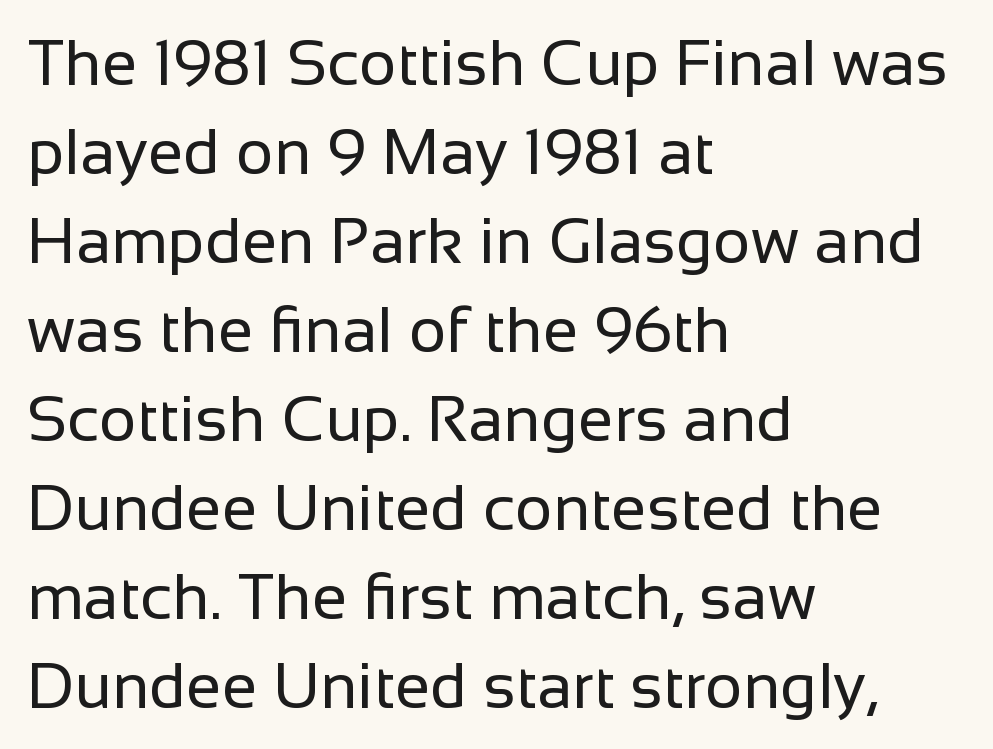
Q: Is the text bold? A: No.
Q: Is the text italic (slanted)? A: No, it is upright.
Q: Is the typeface a serif or a sans-serif typeface? A: Sans-serif.
Q: Is the text underlined? A: No.
Q: How is the paragraph aligned? A: Left-aligned.
Q: Is the spacing between letters normal or unusually wide? A: Normal.
Q: Is the spacing between lines tight, normal or loose? A: Normal.
Q: Width (condensed, normal, or wide)? A: Normal.
Q: Stroke contrast? A: Low.
Q: x-height? A: Medium.
Q: Monospaced? A: No.
